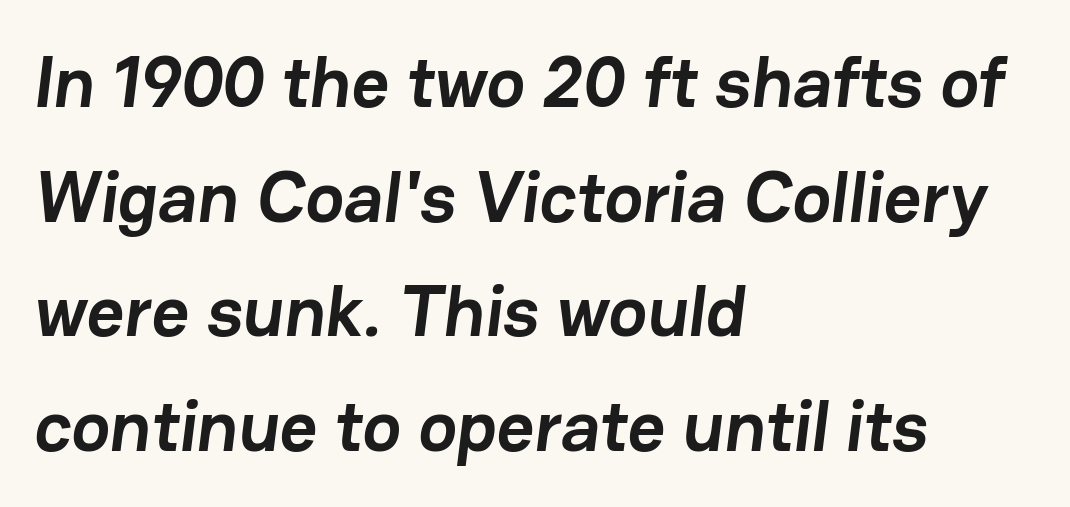
The image shows 73 px semibold sans-serif type; set left-aligned, normal line spacing (1.57x), normal letter spacing, not underlined; low stroke contrast and a medium x-height.
